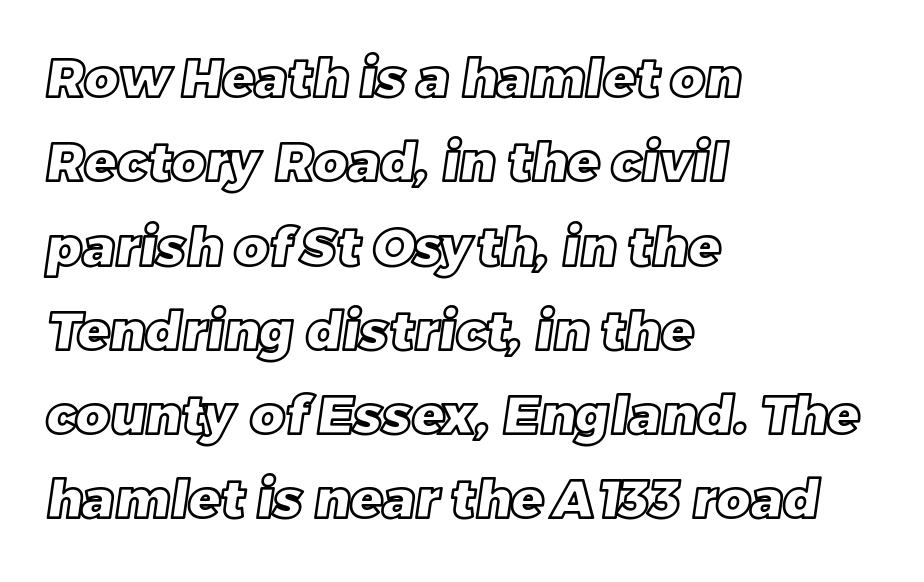
One-word summary of the alignment: left. The string is rendered with underlining switched off. Compared with typical paragraphs, the rows here are spaced about the same. Note the varied advance widths — an 'i' is clearly narrower than an 'm'. The tracking reads as untouched default to a designer's eye.
